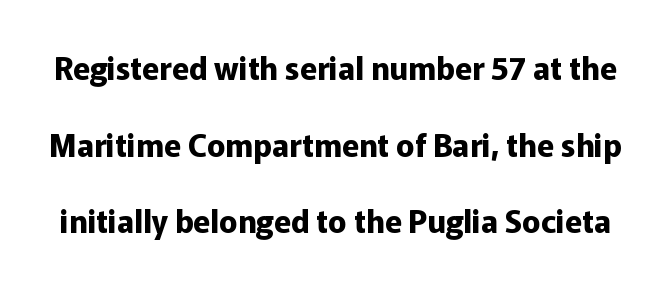
The image shows 31 px bold sans-serif type, upright; set loose line spacing (2.47x), normal letter spacing, not underlined; low stroke contrast and a medium x-height.
